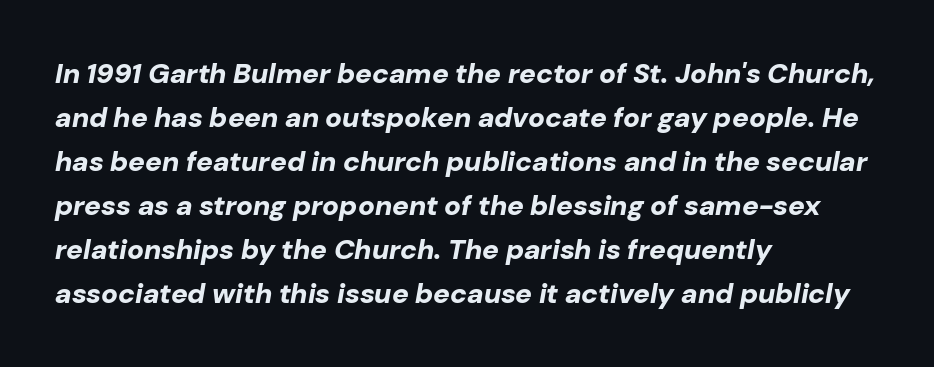
Type without underlining. The text carries the slant typical of an italic or oblique font. The rendering uses natural spacing where letterforms have individual widths. Left-aligned paragraph, ragged on the right. The letters sit at their default tracking, neither squeezed nor spread.
